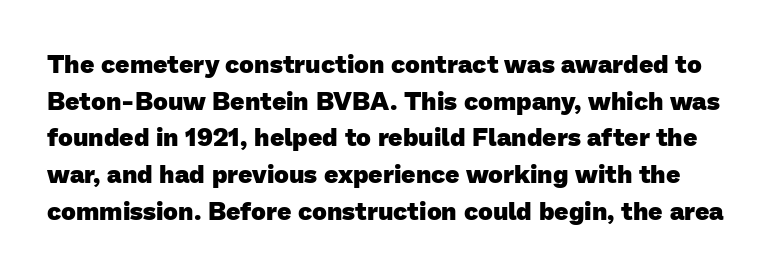
{"bold": "yes", "underline": "no", "line_spacing": "normal", "line_spacing_ratio": 1.47, "letter_spacing": "normal", "letter_spacing_em": 0.0, "glyph_px": 25}
